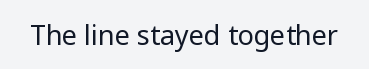
{"italic": "no", "bold": "no", "underline": "no", "letter_spacing": "normal", "letter_spacing_em": 0.0, "glyph_px": 27}
